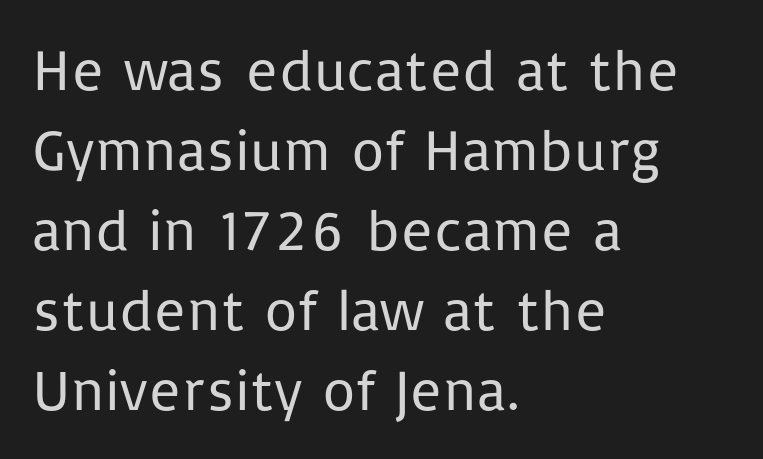
Q: Is the text bold? A: No.
Q: Is the text italic (slanted)? A: No, it is upright.
Q: Is the typeface a serif or a sans-serif typeface? A: Sans-serif.
Q: Is the text underlined? A: No.
Q: How is the paragraph aligned? A: Left-aligned.
Q: Is the spacing between letters normal or unusually wide? A: Normal.
Q: Is the spacing between lines tight, normal or loose? A: Normal.
Q: Width (condensed, normal, or wide)? A: Normal.
Q: Stroke contrast? A: Low.
Q: x-height? A: Medium.
Q: Monospaced? A: No.
